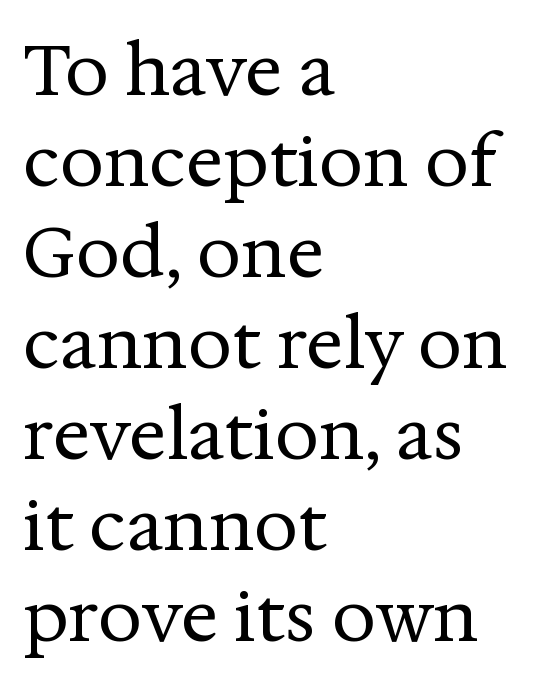
The image shows 70 px regular-weight serif type, upright; set left-aligned, normal line spacing (1.3x), normal letter spacing, not underlined; medium stroke contrast and a medium x-height.
